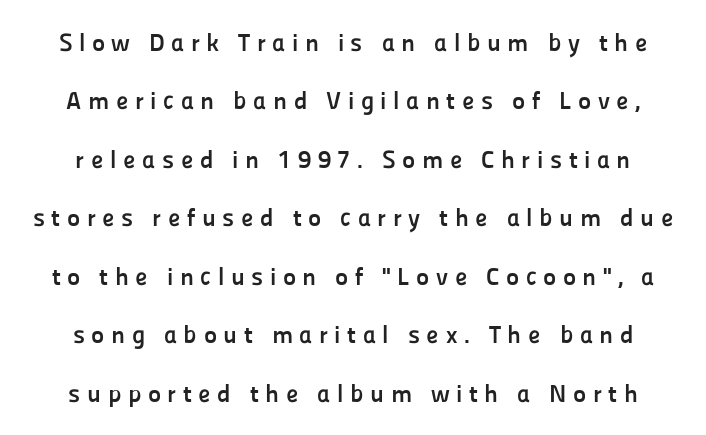
{"italic": "no", "bold": "yes", "underline": "no", "line_spacing": "loose", "line_spacing_ratio": 2.34, "letter_spacing": "wide", "letter_spacing_em": 0.26, "glyph_px": 25}
